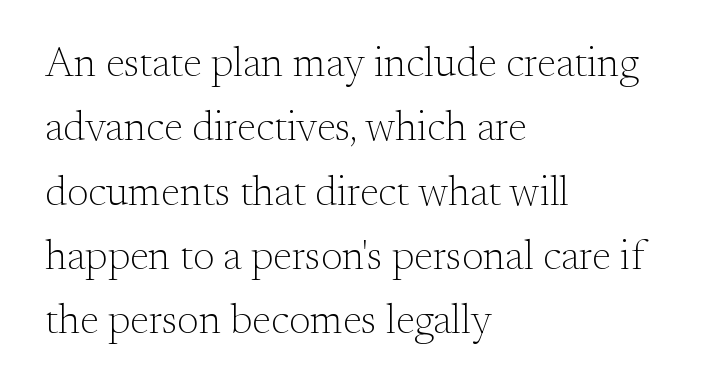
Q: Is the text bold? A: No.
Q: Is the text italic (slanted)? A: No, it is upright.
Q: Is the typeface a serif or a sans-serif typeface? A: Serif.
Q: Is the text underlined? A: No.
Q: How is the paragraph aligned? A: Left-aligned.
Q: Is the spacing between letters normal or unusually wide? A: Normal.
Q: Is the spacing between lines tight, normal or loose? A: Normal.
Q: Width (condensed, normal, or wide)? A: Normal.
Q: Stroke contrast? A: Medium.
Q: x-height? A: Small.
Q: Monospaced? A: No.
